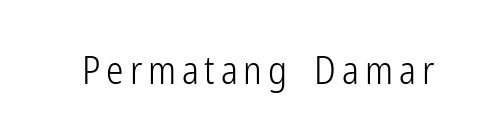
The image shows 39 px light, condensed sans-serif type, upright; set not underlined; low stroke contrast and a medium x-height.
